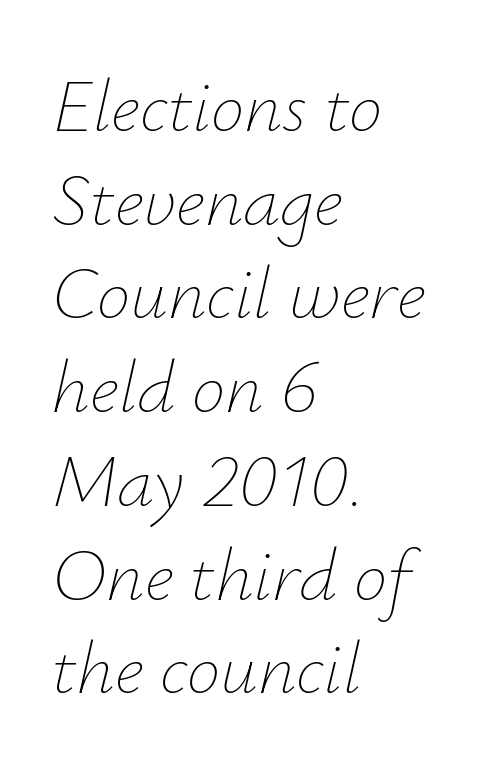
The image shows 75 px thin type, italic (leaning right); set left-aligned, normal line spacing (1.25x), normal letter spacing, not underlined; low stroke contrast and a small x-height.
